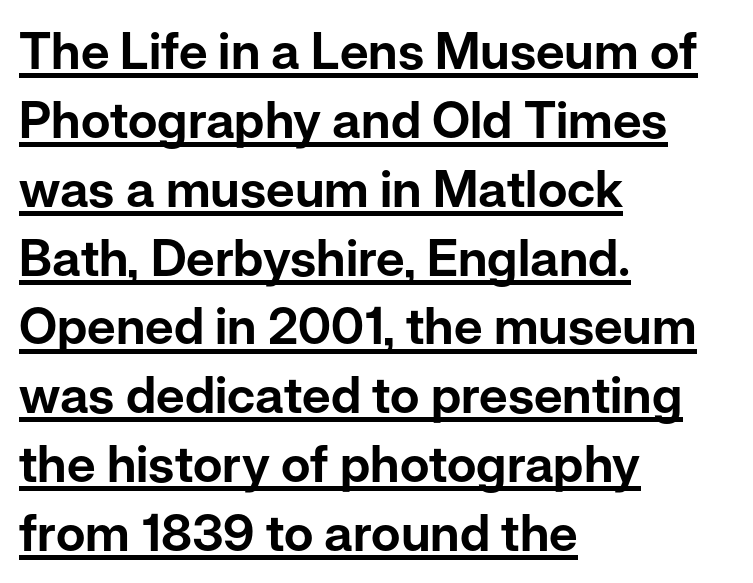
The passage is arranged the way most books set body copy — flush left. The rendering uses natural spacing where letterforms have individual widths. The type family on display is of the sans-serif kind. The leading is moderate, giving the passage an even texture. Ordinary non-slanted type is in use. These lines keep a tight, regular rhythm from letter to letter.
